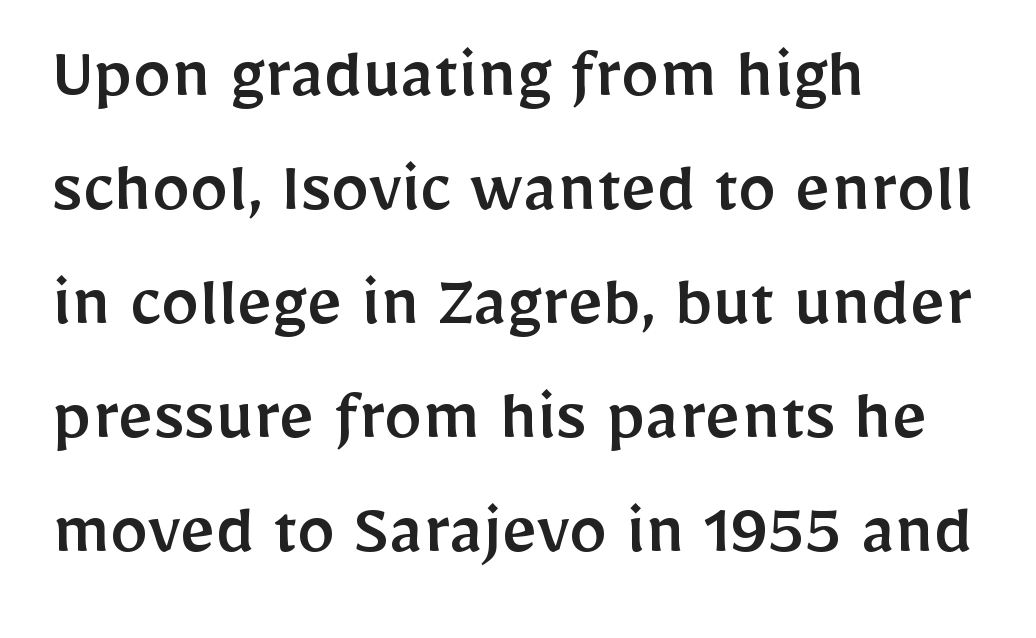
Every character sits straight up, as roman type does. Leading: standard. A classic flush-left, rag-right setting is used for this passage. No feet cap the strokes, marking this as sans-serif type. The letters sit at their default tracking, neither squeezed nor spread.
